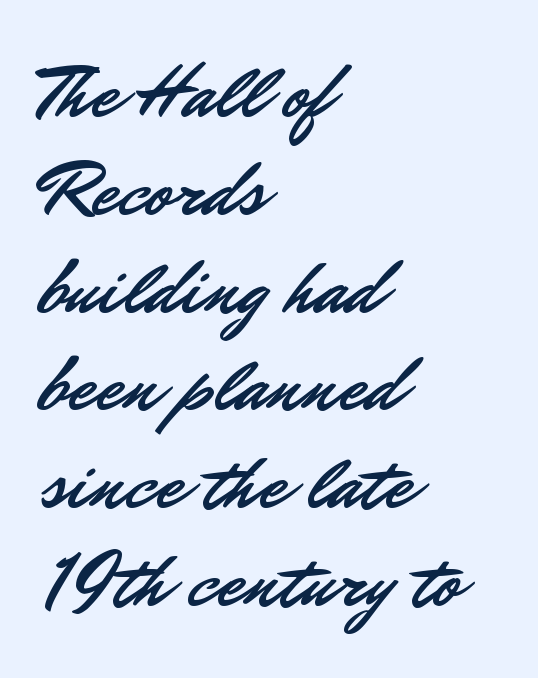
Q: Is the text italic (slanted)? A: Yes.
Q: Is the typeface a serif or a sans-serif typeface? A: Sans-serif.
Q: Is the text underlined? A: No.
Q: How is the paragraph aligned? A: Left-aligned.
Q: Is the spacing between letters normal or unusually wide? A: Normal.
Q: Is the spacing between lines tight, normal or loose? A: Normal.
Q: Width (condensed, normal, or wide)? A: Normal.
Q: Stroke contrast? A: Low.
Q: x-height? A: Small.
Q: Monospaced? A: No.
